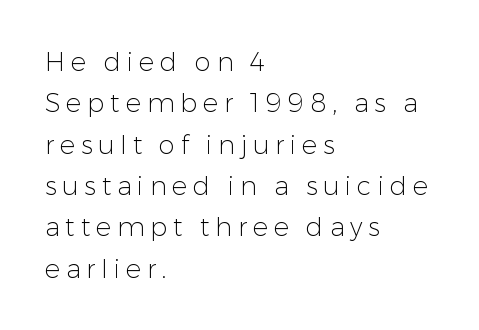
The image shows 26 px text type, upright; set left-aligned, normal line spacing (1.59x), unusually wide letter spacing (+0.22 em), not underlined.
